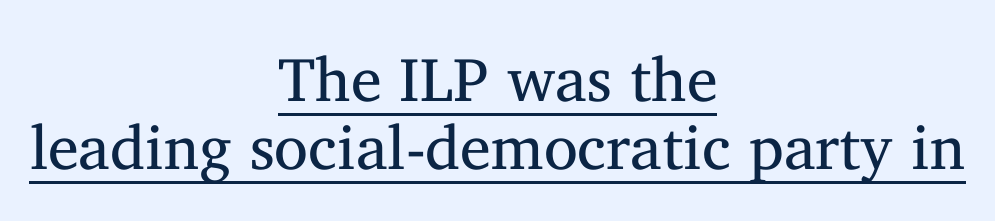
The image shows 62 px regular-weight serif type, upright; set centered, tight line spacing (1.09x), normal letter spacing, underlined; medium stroke contrast and a medium x-height.
